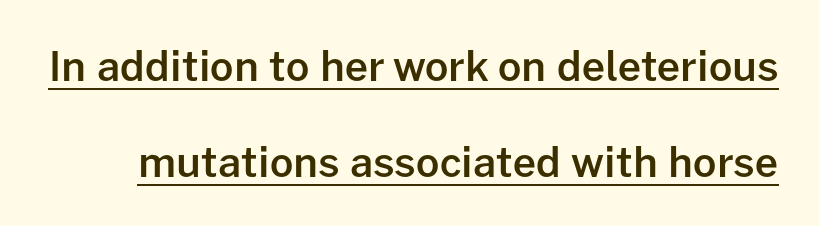
The rendering uses natural spacing where letterforms have individual widths. Quick note: underline on. Compared with typical body copy, the letter spacing here is the same. A semibold gives these letters moderate extra thickness, short of bold.
